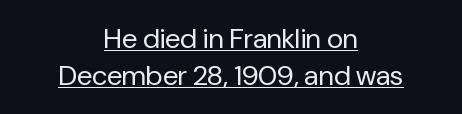
Note: no serifs on the glyphs. A normal amount of white space separates one row of letters from the next. Italic? Not at all — the glyphs are vertical. No heavy texture on the line: the type isn't bold. A typographer would call this underscored text. Proportional: the letters do not fall into vertical columns.
